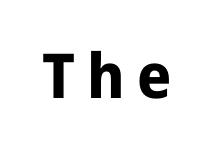
Descenders hang freely into open space. The glyphs have the mass of a bold cut. This is sans-serif lettering, the kind often seen on screens and signage. Is this a fixed-width face? No — the glyphs have proportional, varying widths. Do the letters lean? They stand straight.
